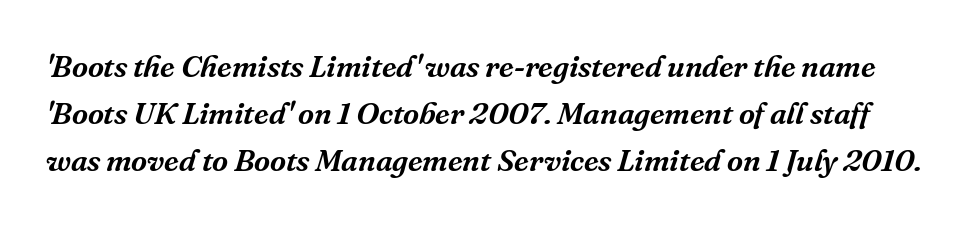
Q: Is the text italic (slanted)? A: Yes, it leans right by about 16 degrees.
Q: Is the typeface a serif or a sans-serif typeface? A: Serif.
Q: Is the text underlined? A: No.
Q: Is the spacing between letters normal or unusually wide? A: Normal.
Q: Is the spacing between lines tight, normal or loose? A: Normal.
Q: Width (condensed, normal, or wide)? A: Normal.
Q: Stroke contrast? A: Medium.
Q: x-height? A: Medium.
Q: Monospaced? A: No.
